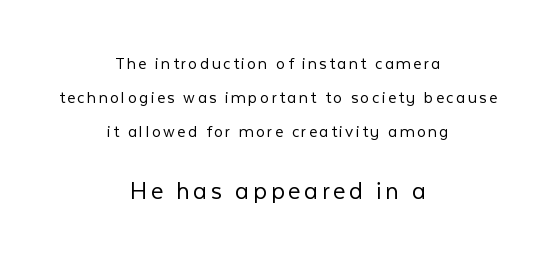
Q: Is the text bold? A: No.
Q: Is the text italic (slanted)? A: No, it is upright.
Q: Is the text underlined? A: No.
Q: How is the paragraph aligned? A: Centered.
Q: Which block of text is set in a larger size, the first (top) or the second (bottom)? A: The second (bottom) one.
